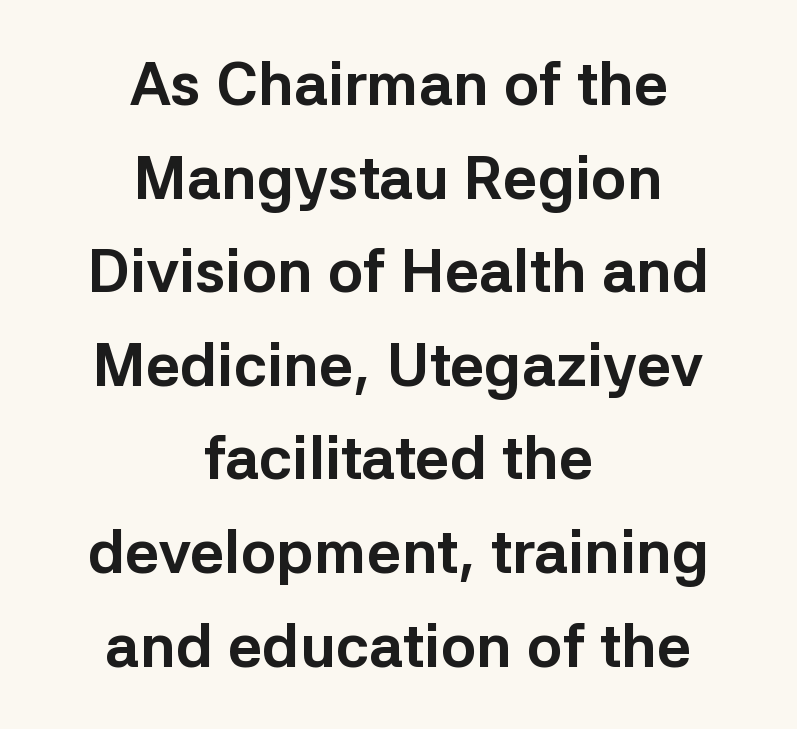
Default kerning and tracking; the words read as compact shapes. The setting favours the middle, as headings and verse often do. Anything drawn beneath the words? Only blank space. The vertical gap from one line to the next is medium.
